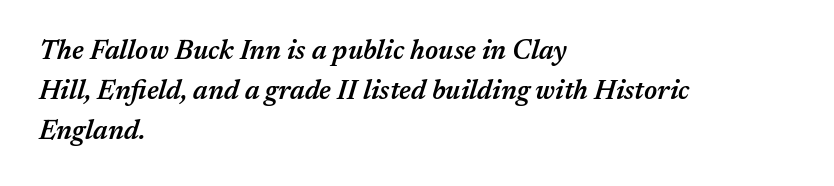
Is the block centered? No — it sits flush against the left margin. Its strokes are somewhat broadened, the hallmark of semibold type. Words float on clear page, feet unadorned. Line spacing here is normal. In terms of letterspacing, this is plain default setting. In terms of posture, this sample is oblique.
